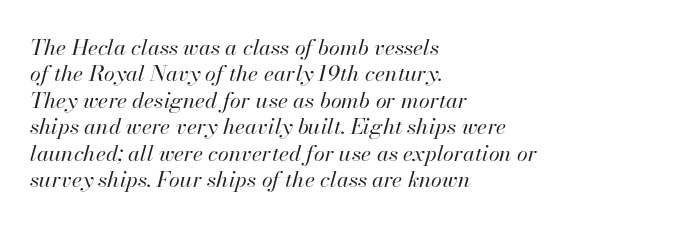
Q: Is the text bold? A: No.
Q: Is the text italic (slanted)? A: Yes, it leans right by about 13 degrees.
Q: Is the text underlined? A: No.
Q: How is the paragraph aligned? A: Left-aligned.
Q: Is the spacing between letters normal or unusually wide? A: Normal.
